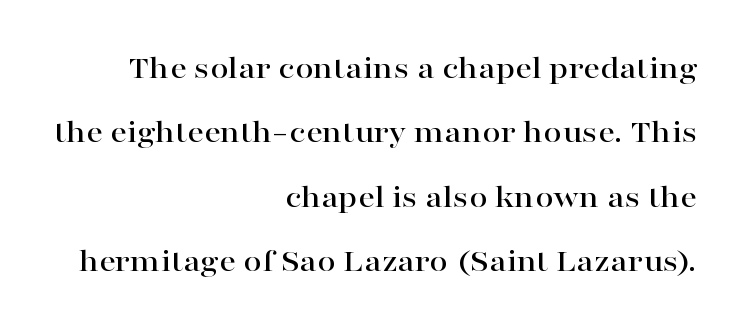
Q: Is the text italic (slanted)? A: No, it is upright.
Q: Is the typeface a serif or a sans-serif typeface? A: Serif.
Q: Is the text underlined? A: No.
Q: How is the paragraph aligned? A: Right-aligned.
Q: Is the spacing between letters normal or unusually wide? A: Normal.
Q: Is the spacing between lines tight, normal or loose? A: Loose.
Q: Width (condensed, normal, or wide)? A: Wide.
Q: Stroke contrast? A: High.
Q: x-height? A: Medium.
Q: Monospaced? A: No.
